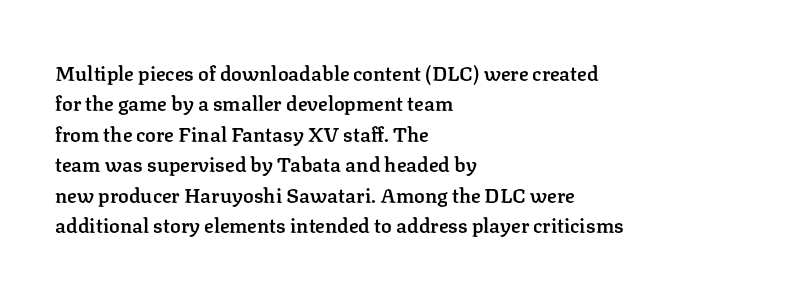
This block has exactly the height ordinary leading produces. Decoration check: the copy has no underline. Firm but not heavy-handed strokes: this text is semibold. Here the glyphs are tracked normally, forming tight word shapes. Style check: upright. Visually the block forms a straight wall on the left and a jagged coastline on the right.
